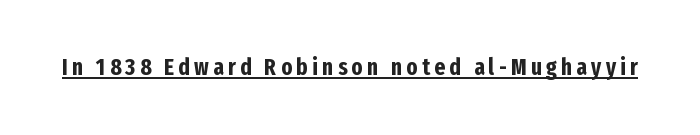
Q: Is the text bold? A: Yes.
Q: Is the text italic (slanted)? A: No, it is upright.
Q: Is the text underlined? A: Yes.
